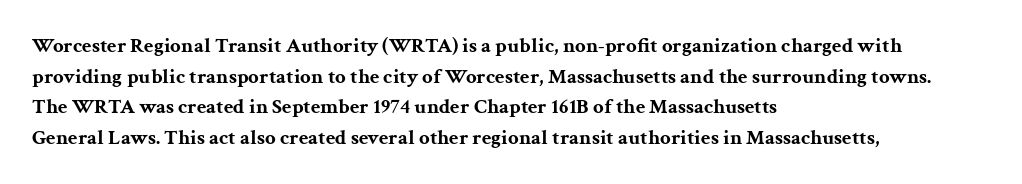
Glyph-to-glyph distance matches everyday printed text. If you drew a line through each stem, it would be perfectly vertical. Horizontal bands of white between lines are of average thickness. Type without underlining. The glyphs have the mass of a bold cut.
